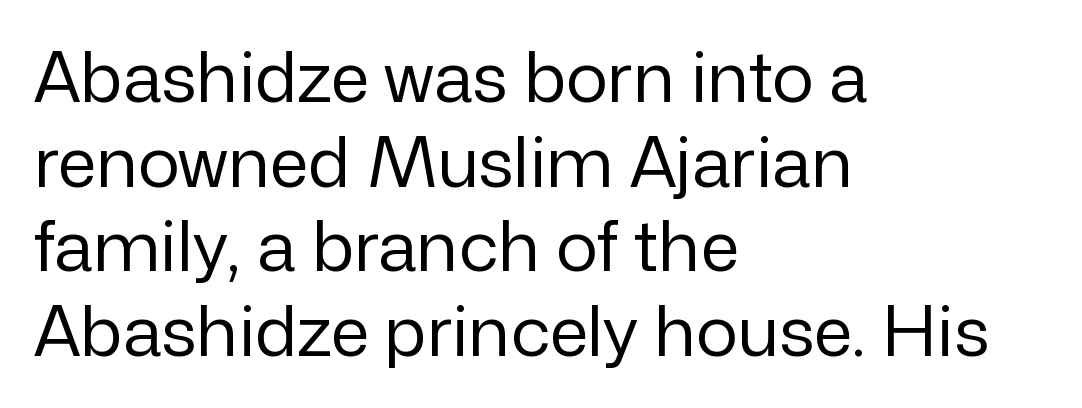
The font family rendered here belongs to the sans-serif group. The typography opts for an upright posture over an oblique one. Rule under the text: the space is simply empty. These glyphs show unthickened strokes, regular width or finer. These lines are rendered in a variable-pitch font.
